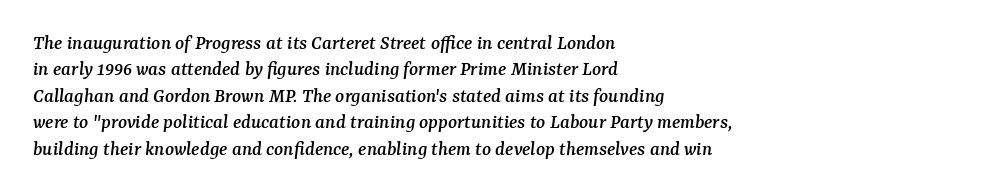
{"italic": "yes", "lean": "right", "slant_degrees": 7, "underline": "no", "align": "left", "line_spacing": "normal", "line_spacing_ratio": 1.26, "letter_spacing": "normal", "letter_spacing_em": 0.0, "glyph_px": 21}
